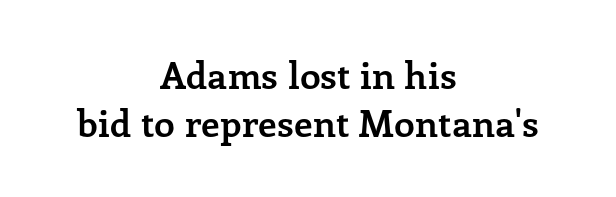
Line spacing here is normal. Unmarked baselines from the first word to the last. One-word summary of the alignment: center. Style check: upright.
